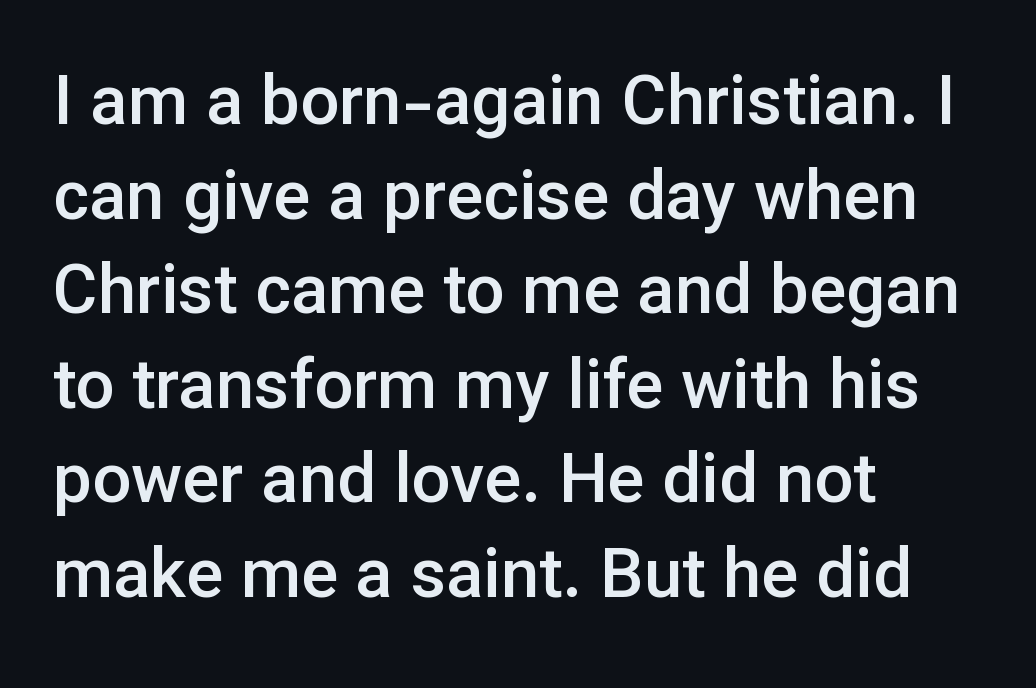
Students, this is semibold: more ink than regular, less than bold. Short and long lines alike share a common starting point at left. Here the designer chose a conventional face with non-uniform glyph widths. Between one letter and the next there's only the usual sliver of space. The glyphs are unaccompanied by any horizontal stroke below them.
